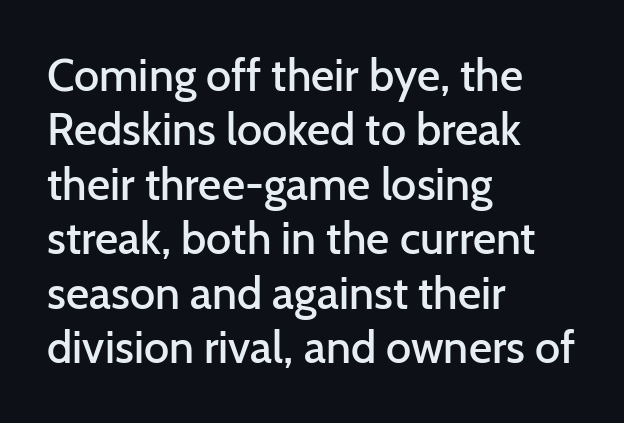
This is roman type, the default non-slanted kind. Honestly, there is no underline to notice here at all. The passage shown has conventional tracking throughout. Is this a sans? Yes — the strokes have no serifs. The paragraph shown leans on its left margin. On the weight axis this lands at semibold, roughly 600.
